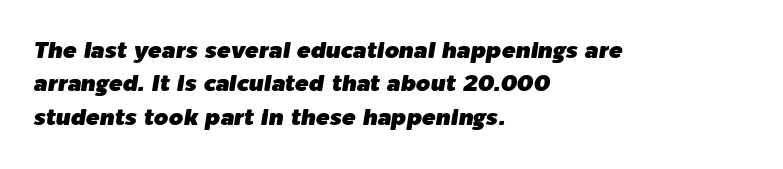
Q: Is the text italic (slanted)? A: Yes, it leans right by about 9 degrees.
Q: Is the text underlined? A: No.
Q: How is the paragraph aligned? A: Left-aligned.
Q: Is the spacing between letters normal or unusually wide? A: Normal.
Q: Is the spacing between lines tight, normal or loose? A: Normal.
